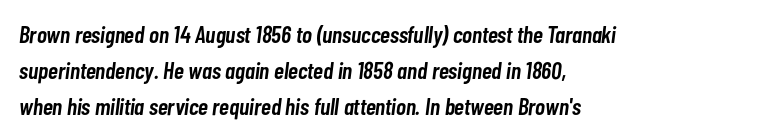
{"italic": "yes", "lean": "right", "slant_degrees": 7, "bold": "semi", "underline": "no", "align": "left", "line_spacing": "normal", "line_spacing_ratio": 1.49, "letter_spacing": "normal", "letter_spacing_em": 0.0, "glyph_px": 24}
